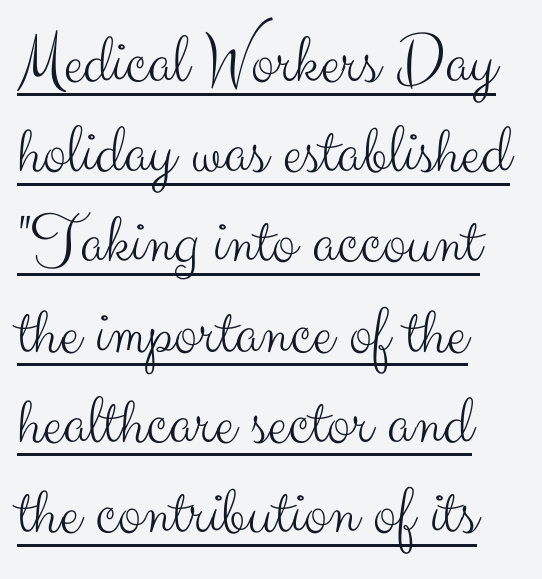
{"serif": "no", "bold": "no", "weight": "light", "width": "normal", "stroke_contrast": "medium", "x_height": "small", "monospaced": "no", "underline": "yes", "align": "left", "line_spacing": "normal", "line_spacing_ratio": 1.27, "letter_spacing": "normal", "letter_spacing_em": 0.0, "glyph_px": 71}
